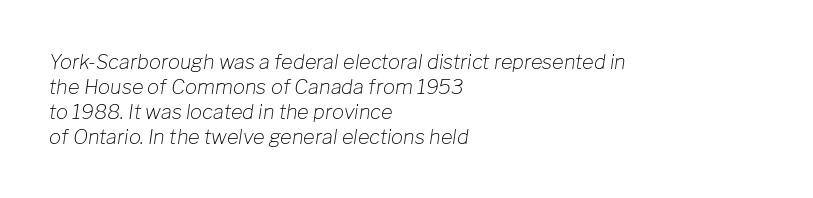
The font is comparable to plain body text, perhaps lighter. Honestly, the row spacing looks completely unremarkable. Each word holds together tightly as a unit, with standard inter-letter gaps. A student would call this left alignment; a typographer would say flush left, rag right. In terms of posture, this sample is oblique.
